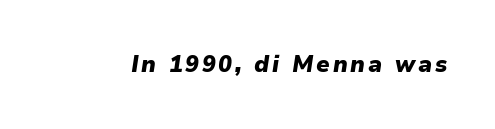
The image shows 23 px bold type, italic (leaning right); set not underlined.
